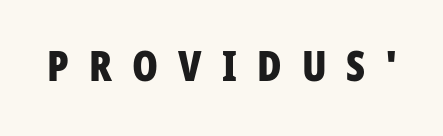
{"serif": "no", "italic": "no", "bold": "yes", "weight": "bold", "width": "condensed", "stroke_contrast": "low", "x_height": "medium", "monospaced": "no", "underline": "no", "letter_spacing": "wide", "letter_spacing_em": 0.48, "glyph_px": 42}
